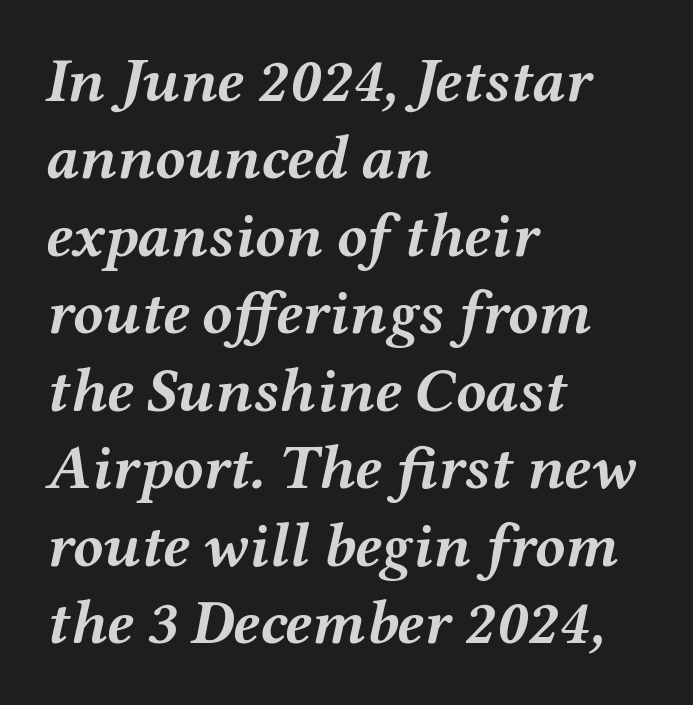
{"italic": "yes", "lean": "right", "slant_degrees": 12, "bold": "yes", "weight": "semibold", "width": "wide", "stroke_contrast": "medium", "x_height": "medium", "monospaced": "no", "underline": "no", "align": "left", "line_spacing": "normal", "line_spacing_ratio": 1.25, "letter_spacing": "normal", "letter_spacing_em": 0.0, "glyph_px": 62}
